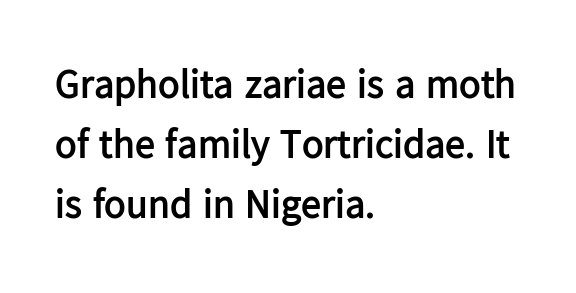
The image shows 40 px semibold sans-serif type, upright; set left-aligned, normal line spacing (1.5x), normal letter spacing, not underlined; low stroke contrast and a medium x-height.
